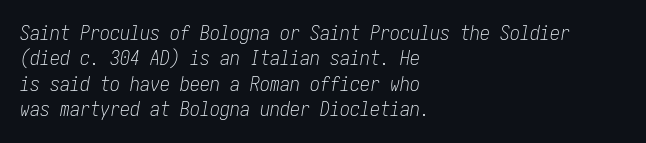
Q: Is the text bold? A: No.
Q: Is the text italic (slanted)? A: Yes, it leans right by about 10 degrees.
Q: Is the text underlined? A: No.
Q: How is the paragraph aligned? A: Left-aligned.
Q: Is the spacing between letters normal or unusually wide? A: Normal.
Q: Is the spacing between lines tight, normal or loose? A: Normal.
